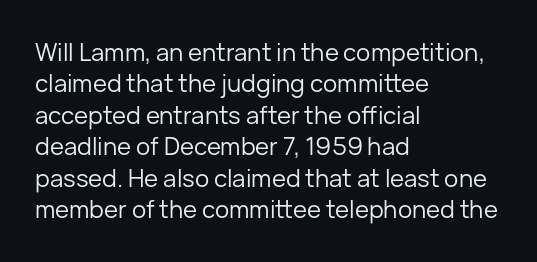
The image shows 24 px text type, upright; set left-aligned, normal line spacing (1.31x), normal letter spacing, not underlined.
